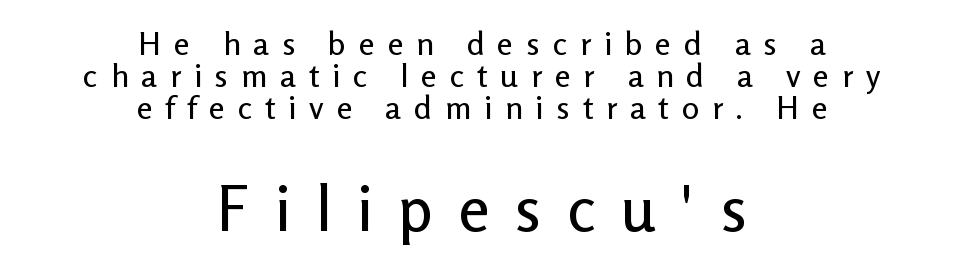
The image shows 63 px sans-serif type, upright; set centered, tight line spacing (1.0x), unusually wide letter spacing (+0.4 em), not underlined; the second (bottom) block is 1.97x larger; low stroke contrast and a medium x-height.
